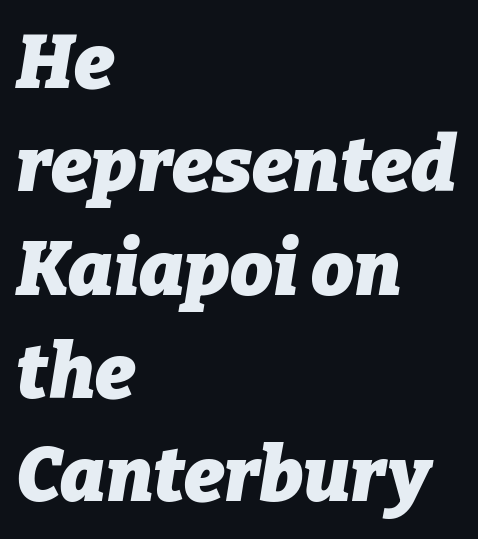
Q: Is the text bold? A: Yes.
Q: Is the text italic (slanted)? A: Yes, it leans right by about 9 degrees.
Q: Is the text underlined? A: No.
Q: How is the paragraph aligned? A: Left-aligned.
Q: Is the spacing between letters normal or unusually wide? A: Normal.
Q: Is the spacing between lines tight, normal or loose? A: Normal.
Q: Width (condensed, normal, or wide)? A: Normal.
Q: Stroke contrast? A: Low.
Q: x-height? A: Medium.
Q: Monospaced? A: No.
